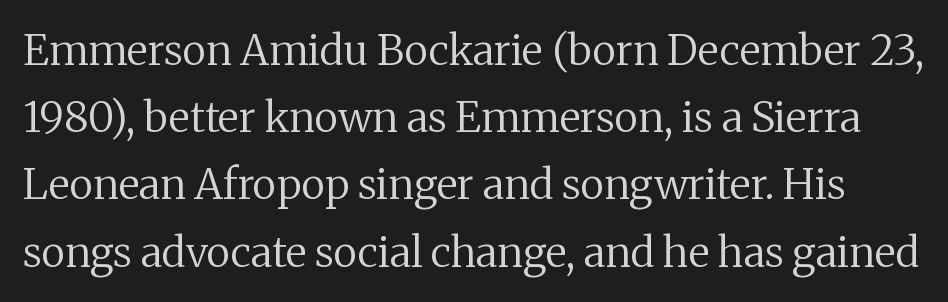
{"serif": "yes", "italic": "no", "bold": "no", "weight": "regular", "width": "normal", "stroke_contrast": "medium", "x_height": "medium", "monospaced": "no", "underline": "no", "line_spacing": "normal", "line_spacing_ratio": 1.6, "letter_spacing": "normal", "letter_spacing_em": 0.0, "glyph_px": 42}
